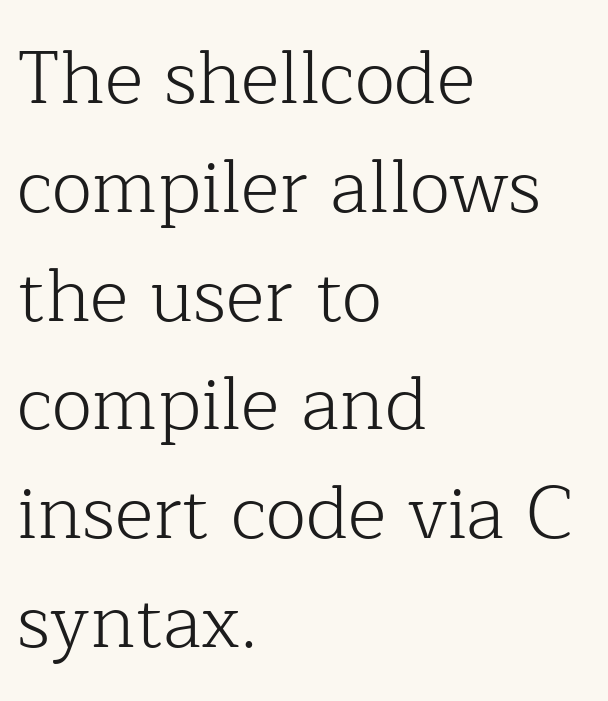
The image shows 74 px light serif type, upright; set left-aligned, normal line spacing (1.47x), normal letter spacing, not underlined; low stroke contrast and a medium x-height.
